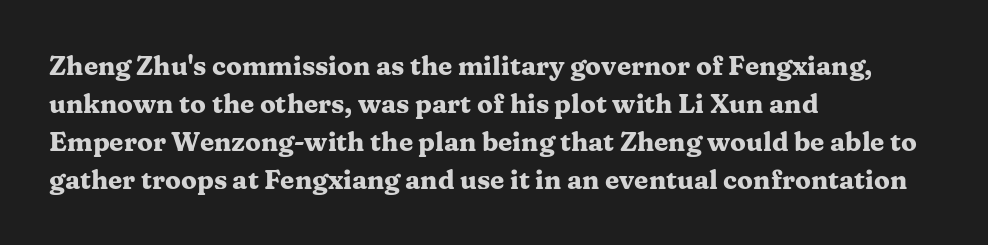
Q: Is the text bold? A: Yes.
Q: Is the text italic (slanted)? A: No, it is upright.
Q: Is the text underlined? A: No.
Q: How is the paragraph aligned? A: Left-aligned.
Q: Is the spacing between letters normal or unusually wide? A: Normal.
Q: Is the spacing between lines tight, normal or loose? A: Normal.
